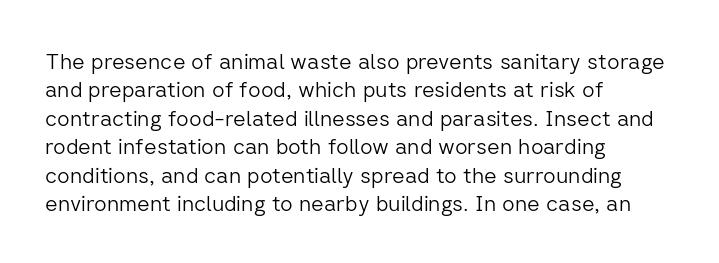
Rule under the text: the space is simply empty. Honestly, the letter spacing is just normal — you wouldn't notice it. The font's upright variant was chosen for this text. The strokes are not fattened; the text isn't bold. Layout note: lines flush left. The designer left line spacing at the default.
